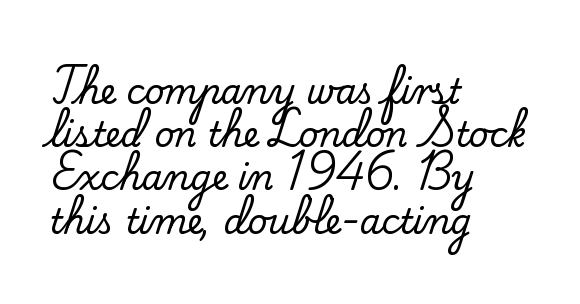
{"serif": "yes", "width": "normal", "stroke_contrast": "low", "x_height": "small", "monospaced": "no", "underline": "no", "align": "left", "line_spacing": "normal", "line_spacing_ratio": 1.27, "letter_spacing": "normal", "letter_spacing_em": 0.0, "glyph_px": 34}
